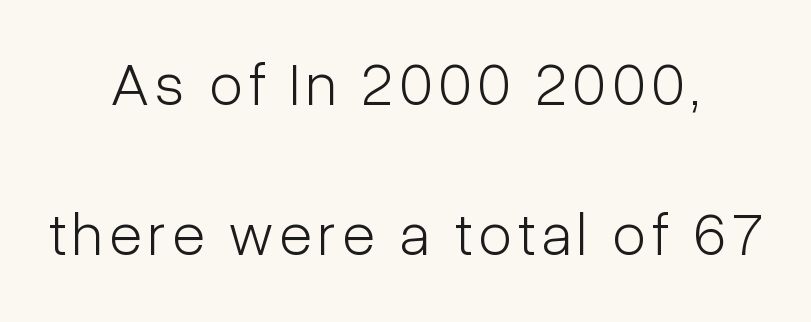
Q: Is the text bold? A: No.
Q: Is the text italic (slanted)? A: No, it is upright.
Q: Is the typeface a serif or a sans-serif typeface? A: Sans-serif.
Q: Is the text underlined? A: No.
Q: How is the paragraph aligned? A: Centered.
Q: Is the spacing between lines tight, normal or loose? A: Loose.
Q: Width (condensed, normal, or wide)? A: Condensed.
Q: Stroke contrast? A: Low.
Q: x-height? A: Medium.
Q: Monospaced? A: No.
